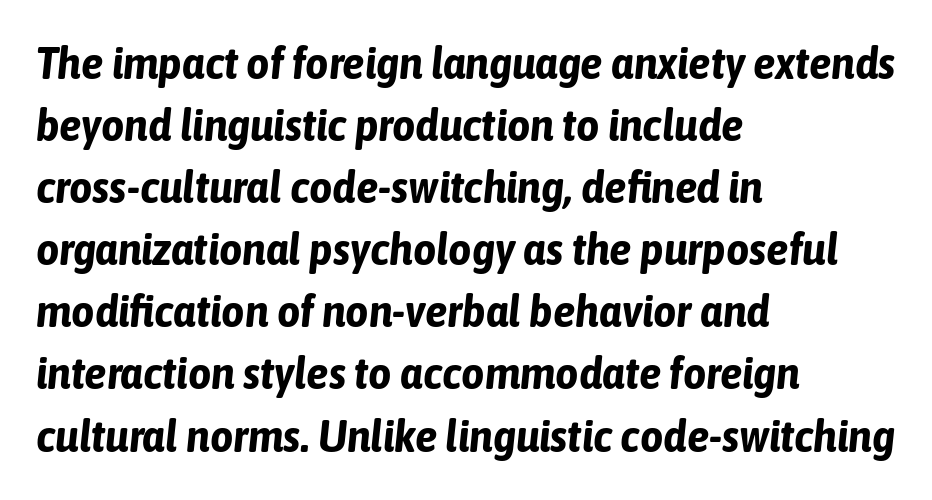
Q: Is the text bold? A: Yes.
Q: Is the text italic (slanted)? A: Yes, it leans right by about 6 degrees.
Q: Is the text underlined? A: No.
Q: How is the paragraph aligned? A: Left-aligned.
Q: Is the spacing between letters normal or unusually wide? A: Normal.
Q: Is the spacing between lines tight, normal or loose? A: Normal.
Q: Width (condensed, normal, or wide)? A: Condensed.
Q: Stroke contrast? A: Low.
Q: x-height? A: Medium.
Q: Monospaced? A: No.
